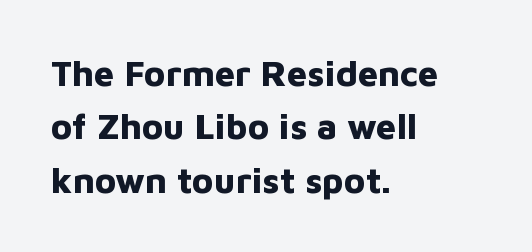
Caption: bold face, heavy strokes. Quick note: not italic, upright. Each letter keeps its own natural width here, so spacing adapts to shape. The zone under the glyphs is completely vacant. Horizontal bands of white between lines are of average thickness. You could call the tracking neutral — neither tight nor loose.
